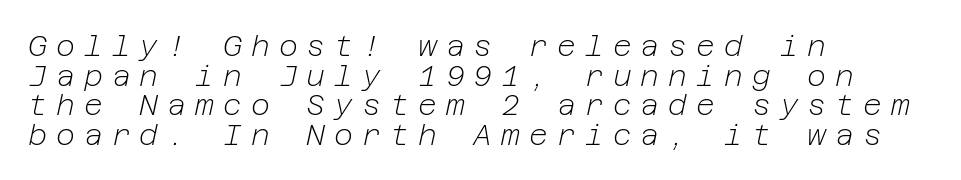
The image shows 29 px light type, italic (leaning right); set left-aligned, tight line spacing (1.02x), unusually wide letter spacing (+0.31 em), not underlined; low stroke contrast and a medium x-height.
